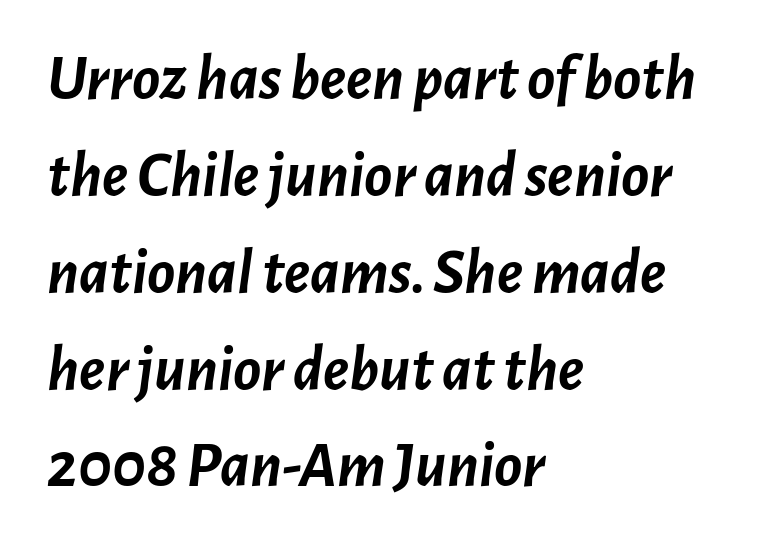
The image shows 65 px semibold type, italic (leaning right); set left-aligned, normal line spacing (1.49x), normal letter spacing, not underlined; low stroke contrast and a medium x-height.
